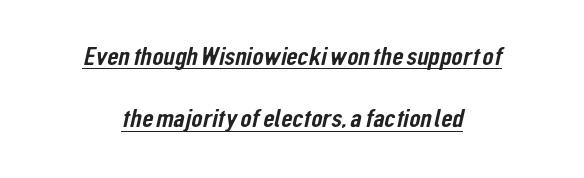
{"underline": "yes", "align": "center", "line_spacing": "loose", "line_spacing_ratio": 2.4, "letter_spacing": "normal", "letter_spacing_em": 0.0, "glyph_px": 26}
